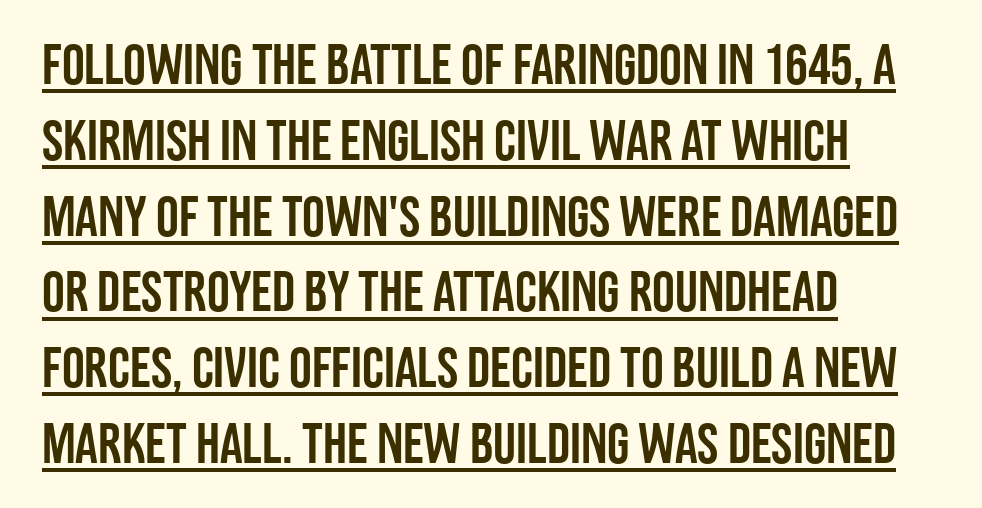
The image shows 57 px condensed sans-serif type, upright; set left-aligned, normal line spacing (1.33x), normal letter spacing, underlined; low stroke contrast and a large x-height.
